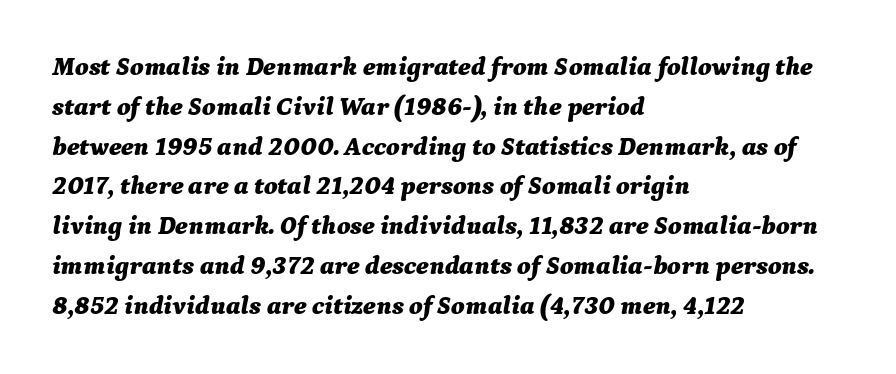
Bold? Absolutely — the strokes are thick and heavy. In terms of posture, this sample is oblique. Leading: standard. A bare baseline throughout the passage. A student would call this left alignment; a typographer would say flush left, rag right.
